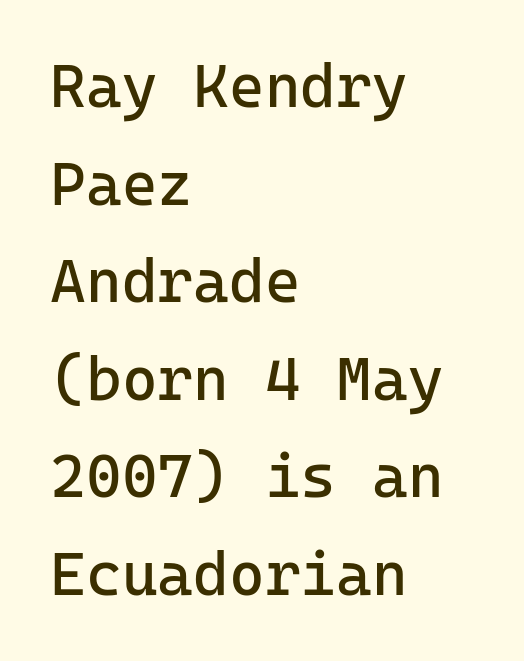
The image shows 61 px regular-weight sans-serif type, upright; set left-aligned, normal line spacing (1.6x), normal letter spacing, not underlined; low stroke contrast and a medium x-height.
